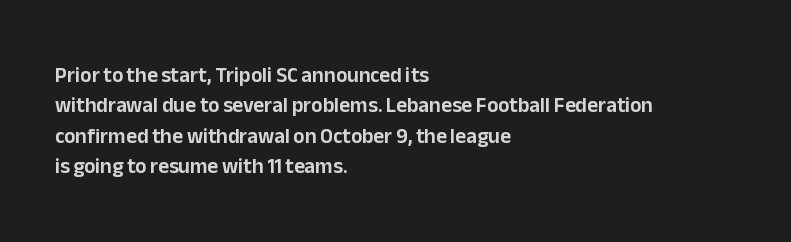
A bare baseline throughout the passage. This rendering uses left alignment, leaving the right contour irregular. Vertical strokes here are truly vertical. Glyph-to-glyph distance matches everyday printed text. If you measured baseline to baseline, you'd find a middling distance.
